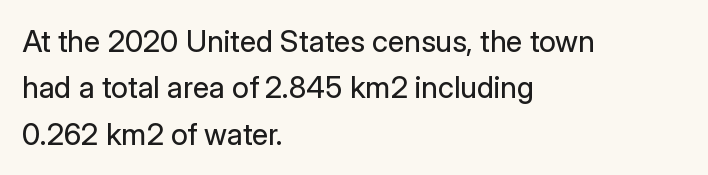
{"serif": "no", "italic": "no", "bold": "no", "weight": "regular", "width": "normal", "stroke_contrast": "low", "x_height": "medium", "monospaced": "no", "underline": "no", "align": "left", "line_spacing": "normal", "line_spacing_ratio": 1.55, "letter_spacing": "normal", "letter_spacing_em": 0.0, "glyph_px": 30}
